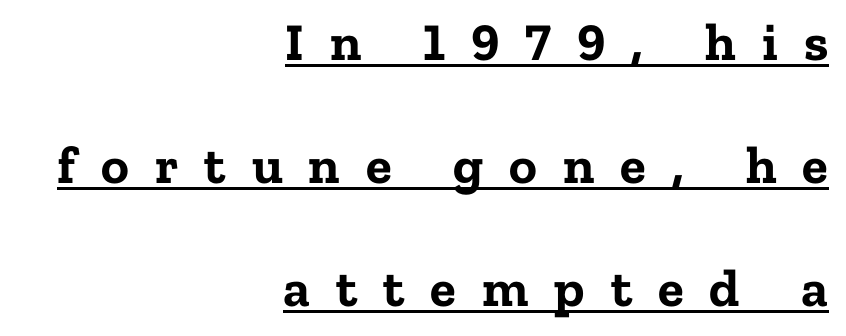
A student would call this right alignment; a typographer would say flush right, rag left. The designer dialed line spacing up above the default. Glyph-to-glyph distance is far greater than everyday printed text. No italicization has been applied; the sample stays upright. Notice how thick the strokes are: this is what a full bold looks like.
